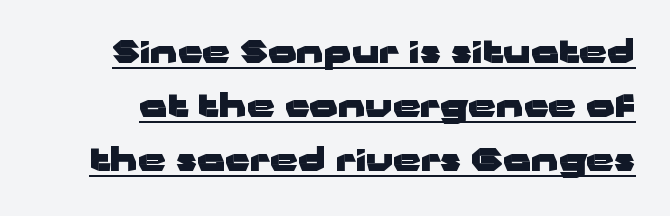
{"serif": "no", "italic": "no", "bold": "yes", "weight": "heavy", "width": "wide", "stroke_contrast": "low", "x_height": "medium", "monospaced": "no", "underline": "yes", "line_spacing_ratio": 1.74, "letter_spacing": "normal", "letter_spacing_em": 0.0, "glyph_px": 31}
